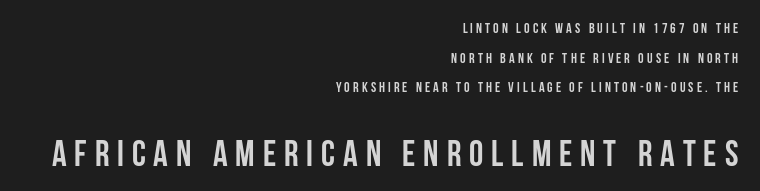
The glyphs in this specimen are sans serif. Letter spacing: wide. Ordinary non-slanted type is in use. These words are printed bold, with thick strokes throughout. The lines in this sample share a right terminus and differ only in where they begin.
